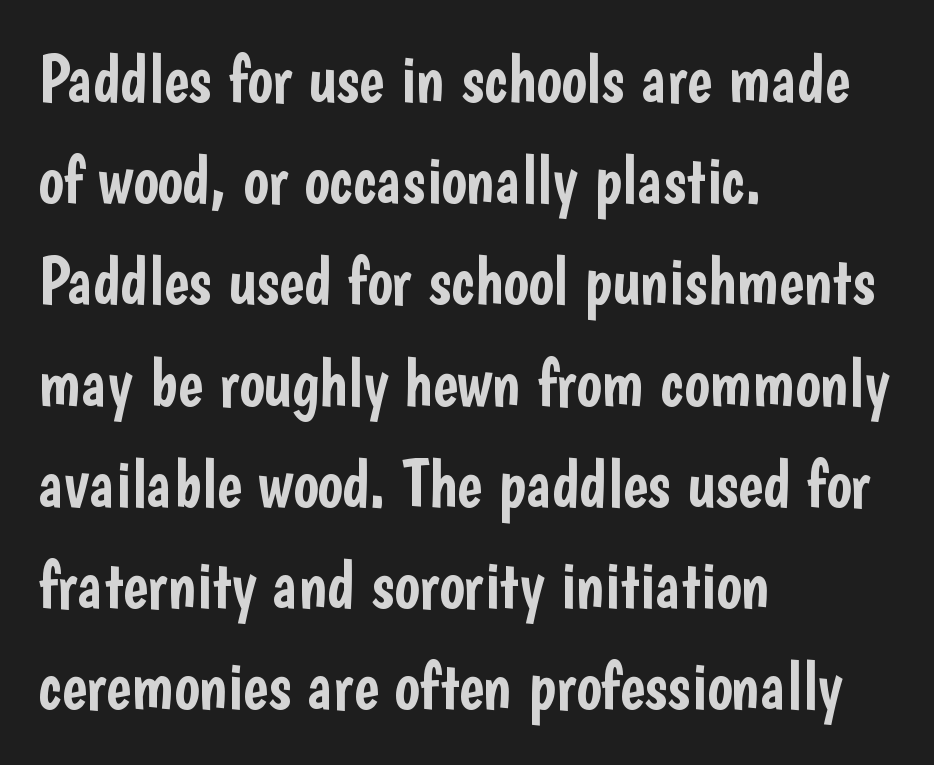
The image shows 67 px condensed sans-serif type, upright; set left-aligned, normal line spacing (1.51x), normal letter spacing, not underlined; low stroke contrast and a medium x-height.
